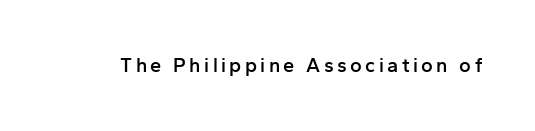
Q: Is the text bold? A: Semi-bold.
Q: Is the text italic (slanted)? A: No, it is upright.
Q: Is the text underlined? A: No.
